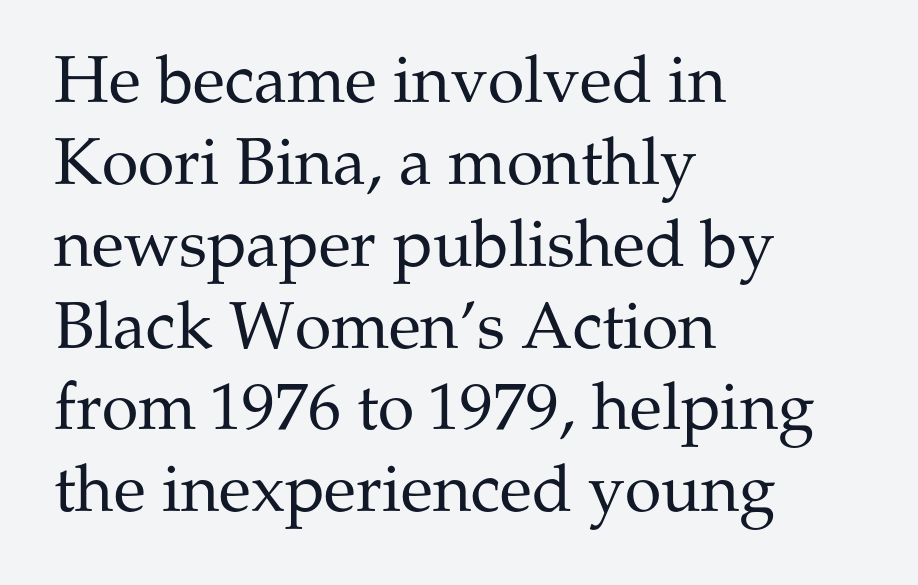
Q: Is the text bold? A: No.
Q: Is the text italic (slanted)? A: No, it is upright.
Q: Is the typeface a serif or a sans-serif typeface? A: Serif.
Q: Is the text underlined? A: No.
Q: How is the paragraph aligned? A: Left-aligned.
Q: Is the spacing between letters normal or unusually wide? A: Normal.
Q: Width (condensed, normal, or wide)? A: Normal.
Q: Stroke contrast? A: Medium.
Q: x-height? A: Medium.
Q: Monospaced? A: No.
